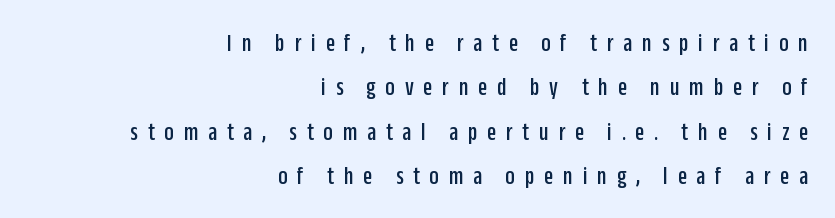
The image shows 26 px text type, upright; set right-aligned, line spacing 1.71x, unusually wide letter spacing (+0.38 em), not underlined.
